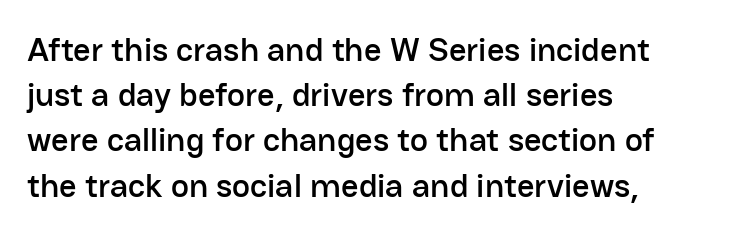
Q: Is the text italic (slanted)? A: No, it is upright.
Q: Is the typeface a serif or a sans-serif typeface? A: Sans-serif.
Q: Is the text underlined? A: No.
Q: How is the paragraph aligned? A: Left-aligned.
Q: Is the spacing between letters normal or unusually wide? A: Normal.
Q: Is the spacing between lines tight, normal or loose? A: Normal.
Q: Width (condensed, normal, or wide)? A: Normal.
Q: Stroke contrast? A: Low.
Q: x-height? A: Medium.
Q: Monospaced? A: No.
